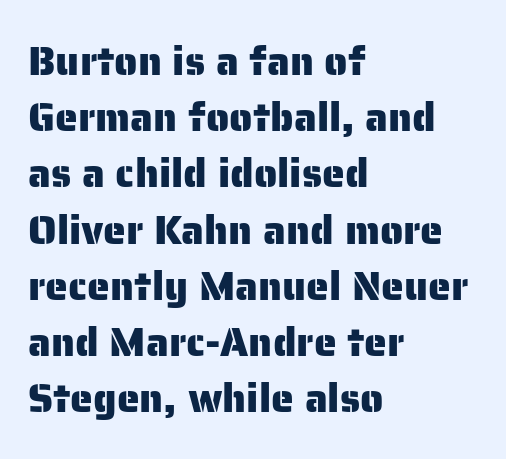
Type without underlining. Alignment: flush left. Observe the absence of serifs on each vertical stroke in this sample. Think of a printed novel: that variable character pitch is what you see here. How would I describe the line gaps? Plain and ordinary. This rendering leaves character spacing at its baseline value.
